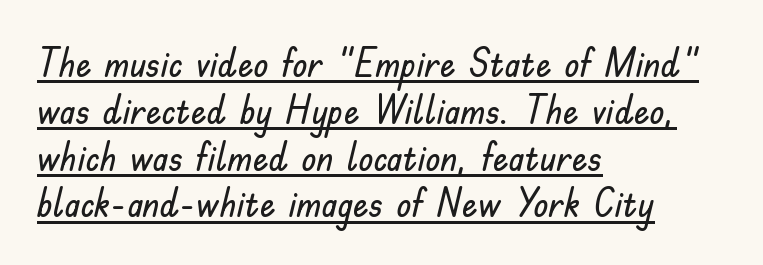
The image shows 39 px sans-serif type; set left-aligned, line spacing 1.2x, normal letter spacing, underlined; low stroke contrast and a small x-height.
